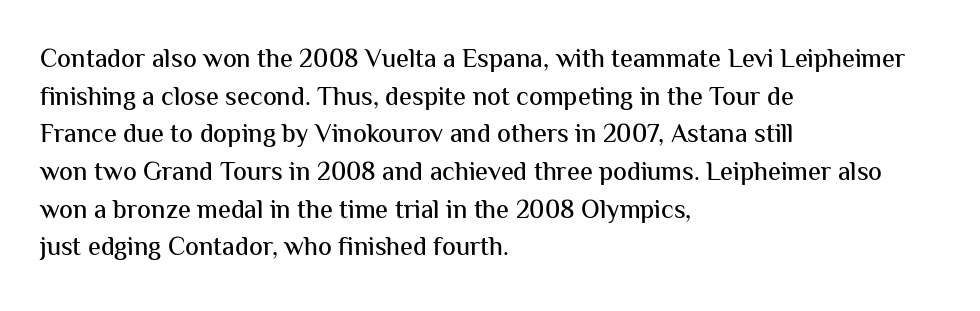
Which margin do the lines hug? The left one — the right edge is uneven. This sample uses plain, unmodified letter spacing. Glance below the letters and you will spot only blank space. Baseline-to-baseline distance is the conventional proportion of letter height.
